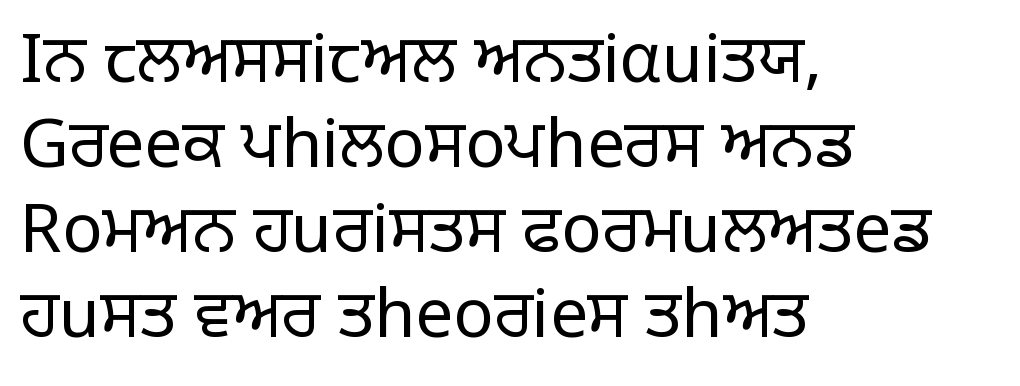
Q: Is the text bold? A: No.
Q: Is the text italic (slanted)? A: No, it is upright.
Q: Is the typeface a serif or a sans-serif typeface? A: Sans-serif.
Q: Is the text underlined? A: No.
Q: How is the paragraph aligned? A: Left-aligned.
Q: Is the spacing between letters normal or unusually wide? A: Normal.
Q: Is the spacing between lines tight, normal or loose? A: Normal.
Q: Width (condensed, normal, or wide)? A: Normal.
Q: Stroke contrast? A: Low.
Q: x-height? A: Large.
Q: Monospaced? A: No.
